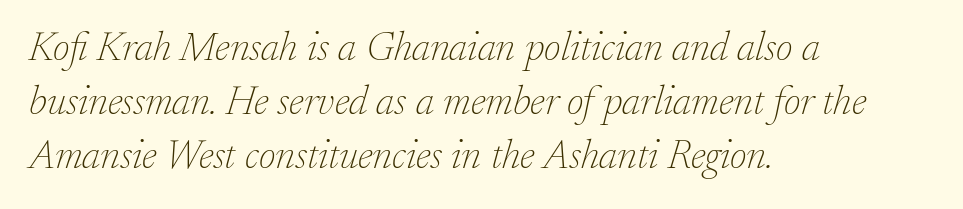
The rendering anchors every line to the left-hand side. How are the letters spaced? Ordinarily, with no added tracking. In terms of letterform style, serifs are clearly present. The characters are drawn with everyday or finer stroke widths. The face used here is proportionally spaced, like ordinary book or web type. How would I describe the line gaps? Plain and ordinary.
